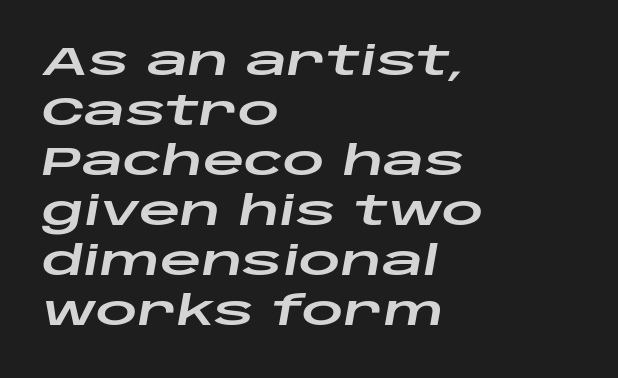
Is the block centered? No — it sits flush against the left margin. There's an unmistakable incline to the writing here. The string is rendered with underlining switched off. Each word holds together tightly as a unit, with standard inter-letter gaps. You could not count columns in this text — the font is proportionally spaced.
